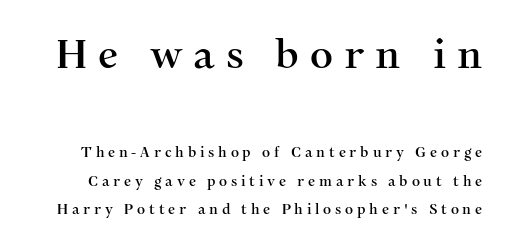
{"serif": "yes", "italic": "no", "width": "normal", "stroke_contrast": "medium", "x_height": "medium", "monospaced": "no", "underline": "no", "line_spacing": "loose", "line_spacing_ratio": 2.03, "letter_spacing": "wide", "letter_spacing_em": 0.27, "larger_block": "first", "size_ratio": 2.86, "glyph_px": 40}
